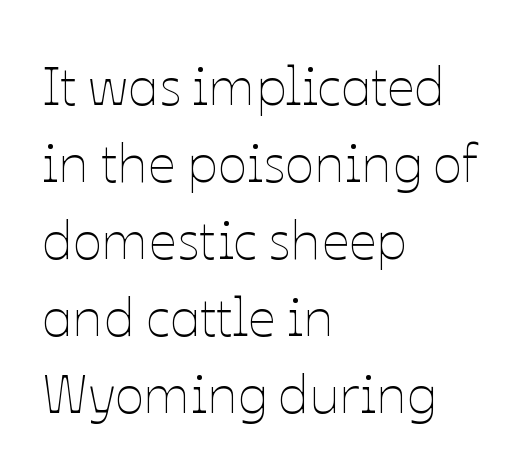
{"italic": "no", "bold": "no", "weight": "thin", "width": "normal", "stroke_contrast": "low", "x_height": "medium", "monospaced": "no", "underline": "no", "align": "left", "line_spacing": "normal", "line_spacing_ratio": 1.4, "letter_spacing": "normal", "letter_spacing_em": 0.0, "glyph_px": 55}
